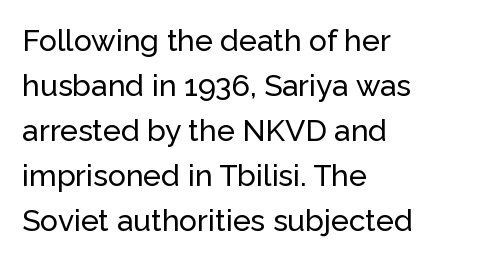
The image shows 30 px sans-serif type, upright; set left-aligned, normal line spacing (1.5x), normal letter spacing, not underlined; low stroke contrast and a medium x-height.
